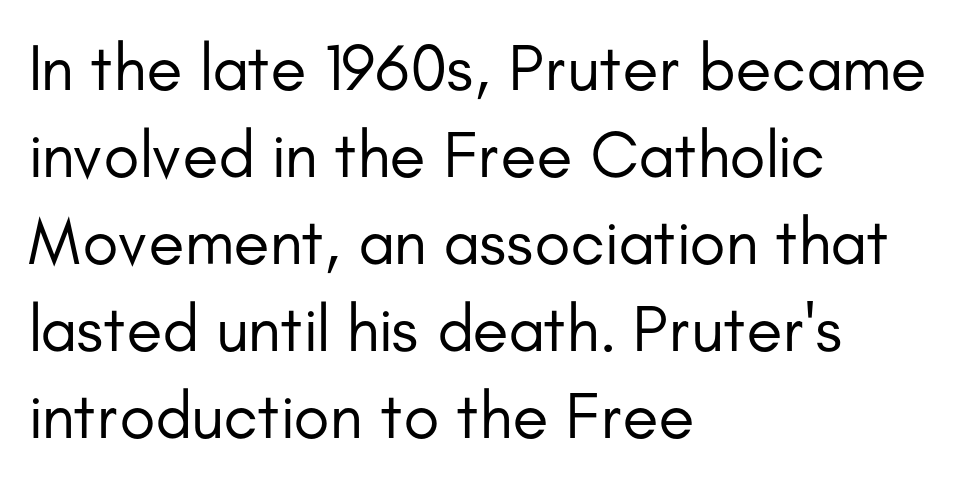
{"serif": "no", "italic": "no", "bold": "no", "weight": "regular", "width": "normal", "stroke_contrast": "low", "x_height": "small", "monospaced": "no", "underline": "no", "align": "left", "line_spacing": "normal", "line_spacing_ratio": 1.32, "letter_spacing": "normal", "letter_spacing_em": 0.0, "glyph_px": 66}
